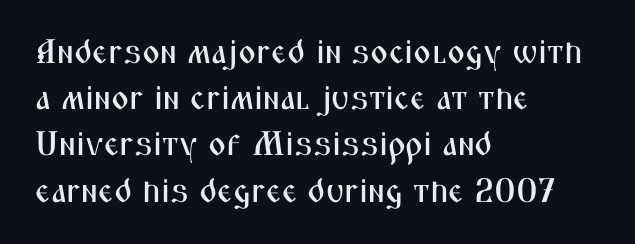
{"serif": "no", "italic": "no", "width": "condensed", "stroke_contrast": "medium", "x_height": "medium", "monospaced": "no", "underline": "no", "align": "left", "line_spacing": "normal", "line_spacing_ratio": 1.36, "letter_spacing": "normal", "letter_spacing_em": 0.0, "glyph_px": 34}
